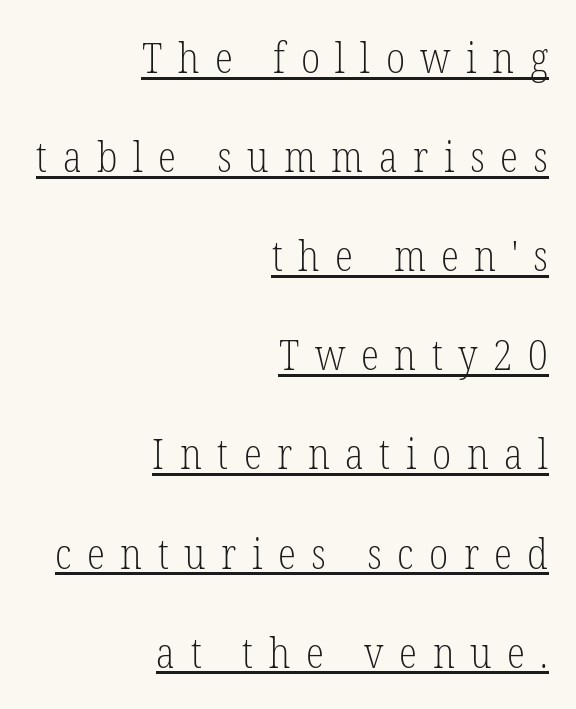
Q: Is the text bold? A: No.
Q: Is the text italic (slanted)? A: No, it is upright.
Q: Is the typeface a serif or a sans-serif typeface? A: Serif.
Q: Is the text underlined? A: Yes.
Q: How is the paragraph aligned? A: Right-aligned.
Q: Is the spacing between letters normal or unusually wide? A: Unusually wide.
Q: Is the spacing between lines tight, normal or loose? A: Loose.
Q: Width (condensed, normal, or wide)? A: Condensed.
Q: Stroke contrast? A: Low.
Q: x-height? A: Medium.
Q: Monospaced? A: No.
